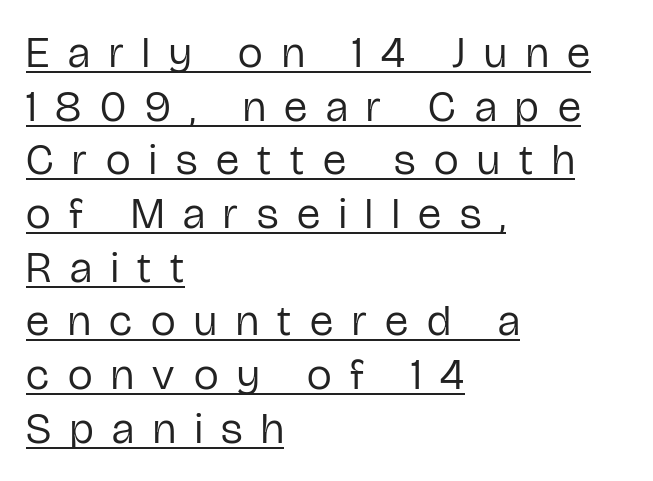
Leftover space on each line is placed entirely after the last word. Style check: upright. The face used here appears with an underline applied. This sample has the flowing, uneven cadence of proportional lettering. The font family rendered here belongs to the sans-serif group.
